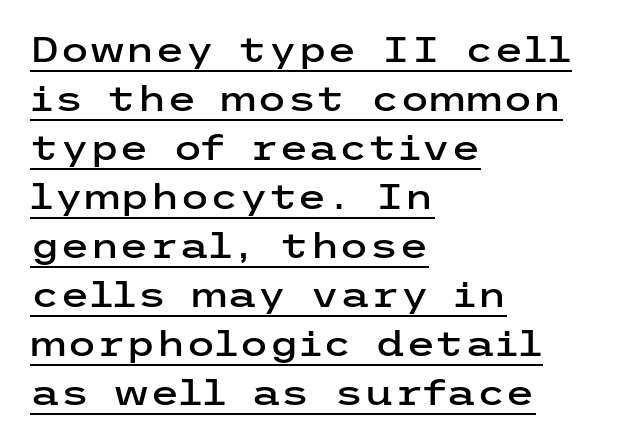
Q: Is the text italic (slanted)? A: No, it is upright.
Q: Is the typeface a serif or a sans-serif typeface? A: Sans-serif.
Q: Is the text underlined? A: Yes.
Q: How is the paragraph aligned? A: Left-aligned.
Q: Is the spacing between letters normal or unusually wide? A: Normal.
Q: Is the spacing between lines tight, normal or loose? A: Normal.
Q: Width (condensed, normal, or wide)? A: Wide.
Q: Stroke contrast? A: Low.
Q: x-height? A: Medium.
